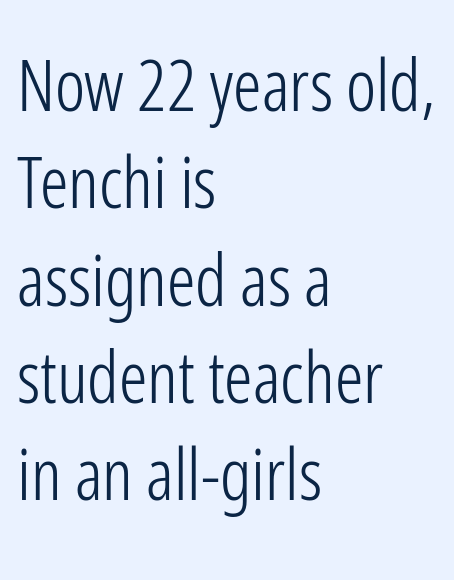
Q: Is the text bold? A: No.
Q: Is the text italic (slanted)? A: No, it is upright.
Q: Is the typeface a serif or a sans-serif typeface? A: Sans-serif.
Q: Is the text underlined? A: No.
Q: How is the paragraph aligned? A: Left-aligned.
Q: Is the spacing between letters normal or unusually wide? A: Normal.
Q: Is the spacing between lines tight, normal or loose? A: Normal.
Q: Width (condensed, normal, or wide)? A: Condensed.
Q: Stroke contrast? A: Low.
Q: x-height? A: Medium.
Q: Monospaced? A: No.
